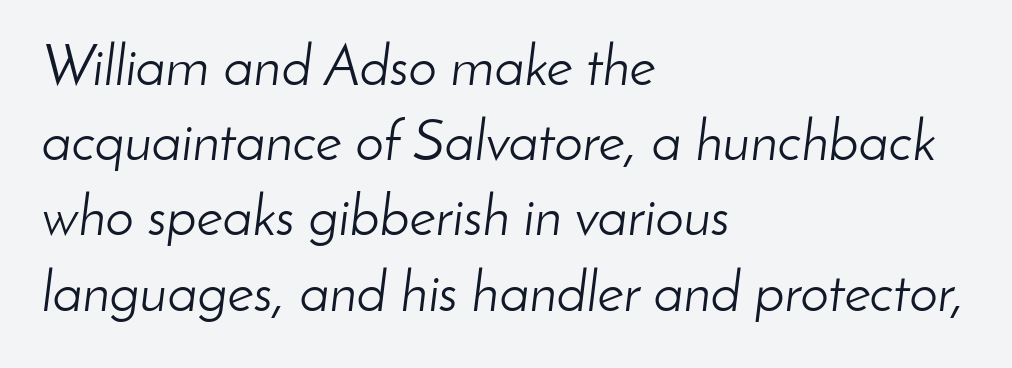
The image shows 57 px light type, italic (leaning right); set left-aligned, normal line spacing (1.32x), normal letter spacing, not underlined; low stroke contrast and a small x-height.
